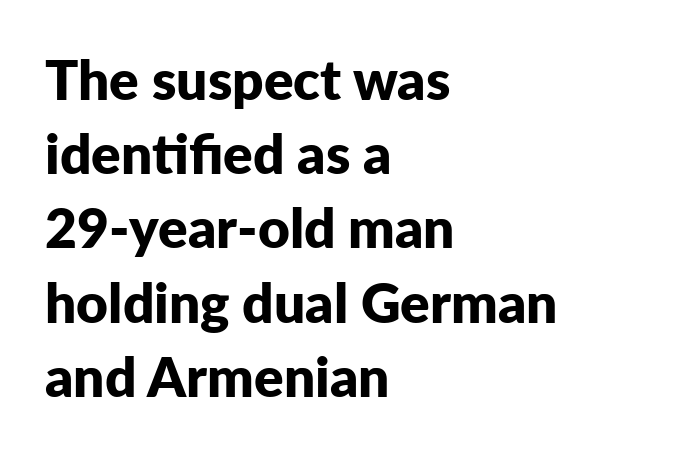
Q: Is the text bold? A: Yes.
Q: Is the text italic (slanted)? A: No, it is upright.
Q: Is the typeface a serif or a sans-serif typeface? A: Sans-serif.
Q: Is the text underlined? A: No.
Q: How is the paragraph aligned? A: Left-aligned.
Q: Is the spacing between letters normal or unusually wide? A: Normal.
Q: Is the spacing between lines tight, normal or loose? A: Normal.
Q: Width (condensed, normal, or wide)? A: Normal.
Q: Stroke contrast? A: Low.
Q: x-height? A: Medium.
Q: Monospaced? A: No.
